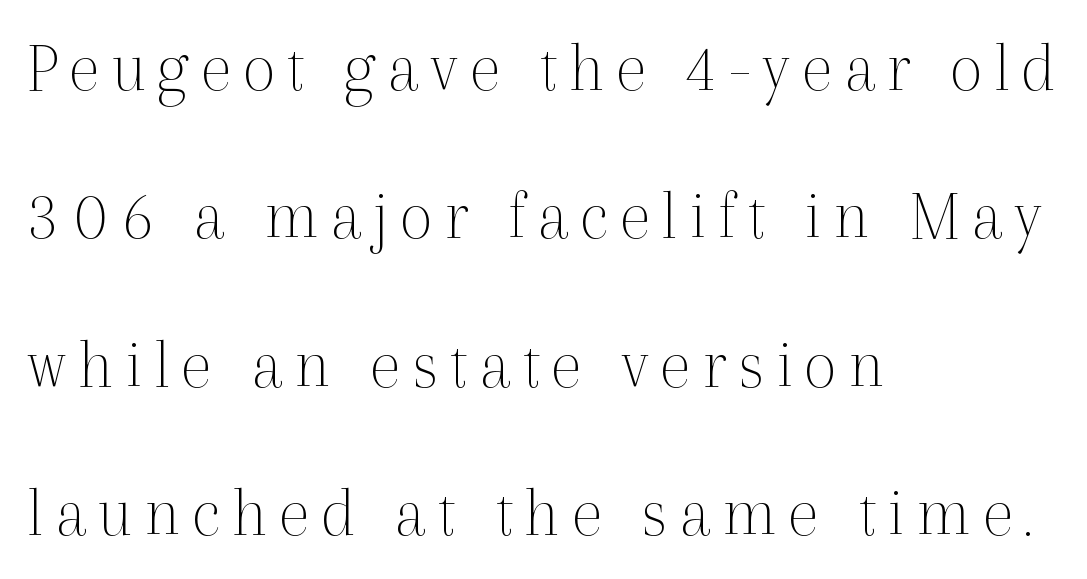
{"serif": "yes", "italic": "no", "bold": "no", "weight": "thin", "width": "normal", "x_height": "medium", "monospaced": "no", "underline": "no", "align": "left", "line_spacing": "loose", "line_spacing_ratio": 2.06, "glyph_px": 72}
